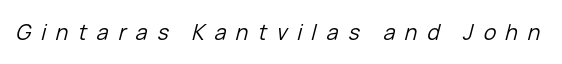
{"italic": "yes", "lean": "right", "slant_degrees": 15, "bold": "no", "underline": "no", "letter_spacing": "wide", "letter_spacing_em": 0.47, "glyph_px": 21}
